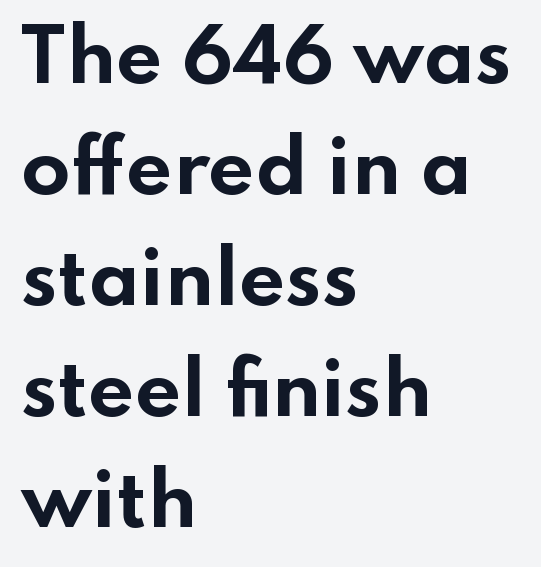
Q: Is the text bold? A: Yes.
Q: Is the text italic (slanted)? A: No, it is upright.
Q: Is the typeface a serif or a sans-serif typeface? A: Sans-serif.
Q: Is the text underlined? A: No.
Q: How is the paragraph aligned? A: Left-aligned.
Q: Is the spacing between letters normal or unusually wide? A: Normal.
Q: Is the spacing between lines tight, normal or loose? A: Normal.
Q: Width (condensed, normal, or wide)? A: Wide.
Q: Stroke contrast? A: Low.
Q: x-height? A: Small.
Q: Monospaced? A: No.
